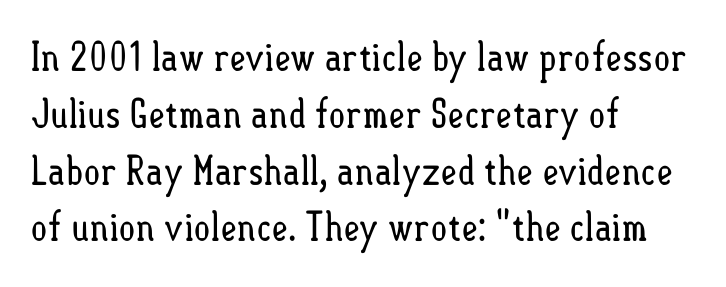
Q: Is the text bold? A: No.
Q: Is the text italic (slanted)? A: No, it is upright.
Q: Is the text underlined? A: No.
Q: How is the paragraph aligned? A: Left-aligned.
Q: Is the spacing between letters normal or unusually wide? A: Normal.
Q: Is the spacing between lines tight, normal or loose? A: Normal.
Q: Width (condensed, normal, or wide)? A: Condensed.
Q: Stroke contrast? A: Low.
Q: x-height? A: Small.
Q: Monospaced? A: No.
